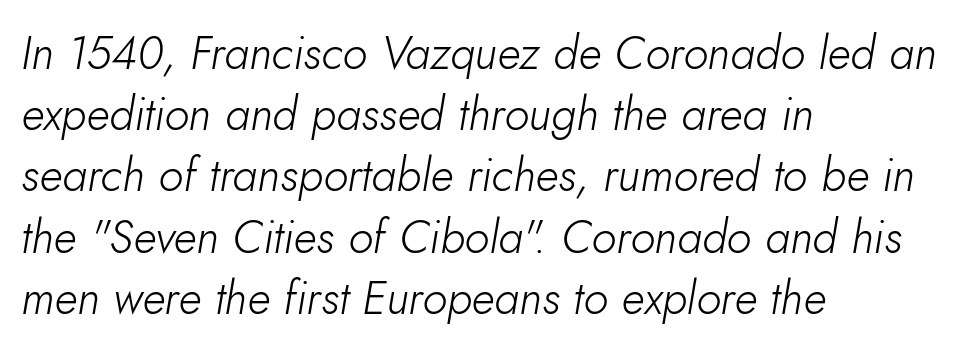
{"italic": "yes", "lean": "right", "slant_degrees": 10, "bold": "no", "weight": "light", "width": "normal", "stroke_contrast": "low", "x_height": "small", "monospaced": "no", "underline": "no", "align": "left", "line_spacing": "normal", "line_spacing_ratio": 1.33, "letter_spacing": "normal", "letter_spacing_em": 0.0, "glyph_px": 46}
